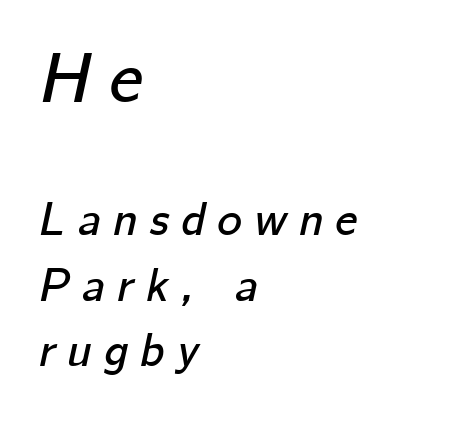
Q: Is the text italic (slanted)? A: Yes, it leans right by about 12 degrees.
Q: Is the text underlined? A: No.
Q: How is the paragraph aligned? A: Left-aligned.
Q: Is the spacing between letters normal or unusually wide? A: Unusually wide.
Q: Is the spacing between lines tight, normal or loose? A: Normal.
Q: Which block of text is set in a larger size, the first (top) or the second (bottom)? A: The first (top) one.
Q: Width (condensed, normal, or wide)? A: Normal.
Q: Stroke contrast? A: Low.
Q: x-height? A: Medium.
Q: Monospaced? A: No.
